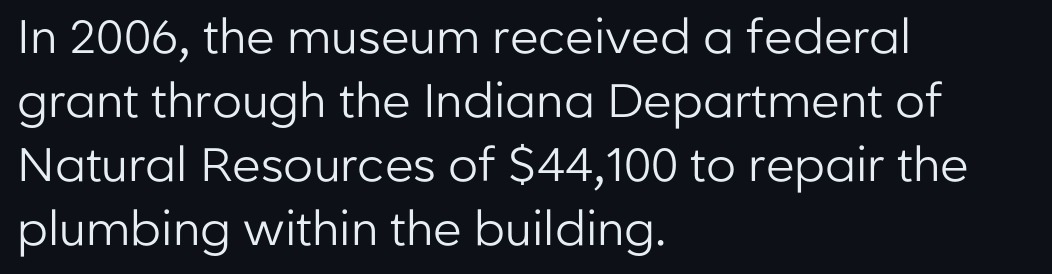
The image shows 47 px regular-weight sans-serif type, upright; set left-aligned, normal line spacing (1.36x), normal letter spacing, not underlined; low stroke contrast and a medium x-height.
